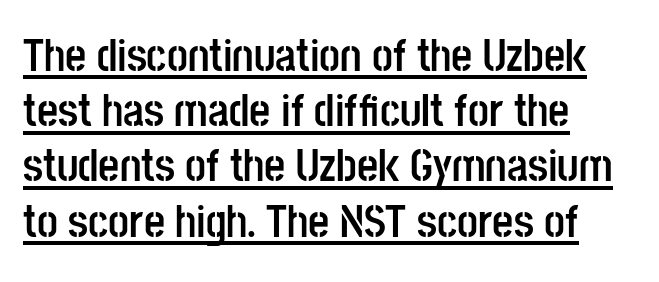
Serifs: no, the terminals of the letterforms are clean. The strokes are fattened all the way to bold. Do the characters align in a grid? No, the font is proportional. All the whitespace from short lines collects on the right. Every stem runs plumb, perpendicular to the baseline.
